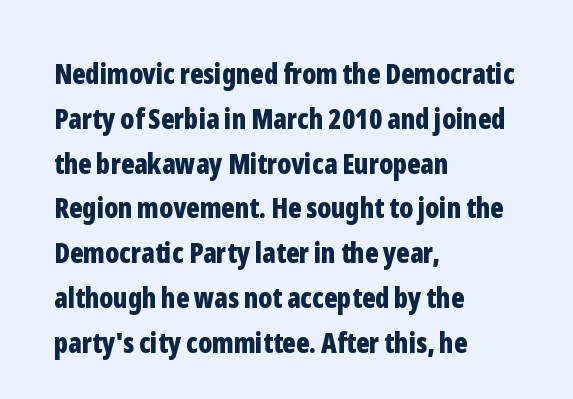
The image shows 28 px bold, condensed sans-serif type, upright; set left-aligned, normal line spacing (1.6x), normal letter spacing, not underlined; low stroke contrast and a medium x-height.
